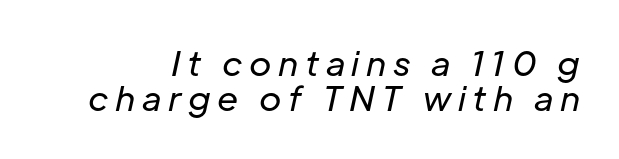
Q: Is the text bold? A: No.
Q: Is the text italic (slanted)? A: Yes, it leans right by about 12 degrees.
Q: Is the text underlined? A: No.
Q: Is the spacing between lines tight, normal or loose? A: Tight.
Q: Width (condensed, normal, or wide)? A: Normal.
Q: Stroke contrast? A: Low.
Q: x-height? A: Medium.
Q: Monospaced? A: No.
